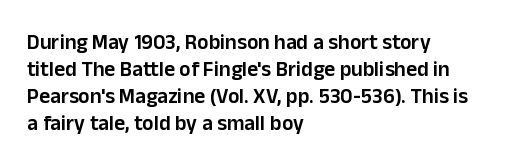
The typography opts for an upright posture over an oblique one. The typesetting leans somewhat heavy: a semibold. Look at the tracking — it's just the regular setting, nothing added. Bare-footed words on every line. Summary of vertical rhythm: regular, with standard interline spacing. The paragraph shown leans on its left margin.
